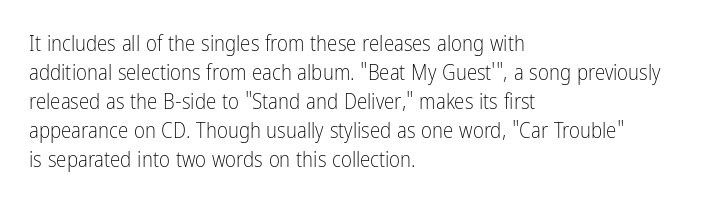
{"italic": "no", "bold": "no", "underline": "no", "align": "left", "line_spacing": "normal", "line_spacing_ratio": 1.38, "letter_spacing": "normal", "letter_spacing_em": 0.0, "glyph_px": 21}
